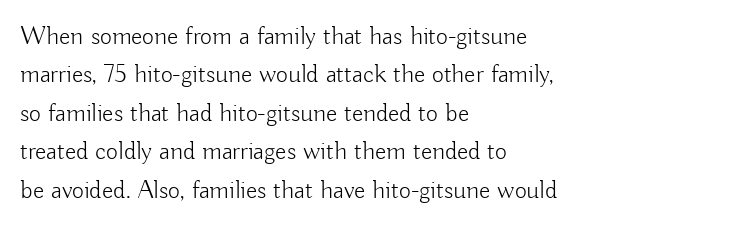
The image shows 26 px text type, upright; set left-aligned, normal line spacing (1.48x), normal letter spacing, not underlined.
